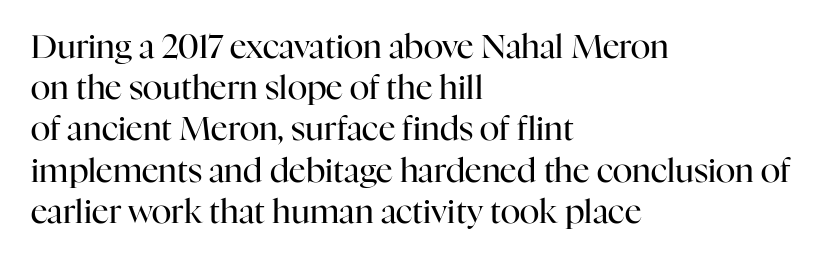
This rendering features lettering with no underline. Upright lettering throughout. A typesetter would call this proportional, since set widths differ per character. The letters carry serifs — small finishing strokes at the ends of their stems. A quiet, ordinary-to-light weight characterises the typeface. A classic flush-left, rag-right setting is used for this passage.
